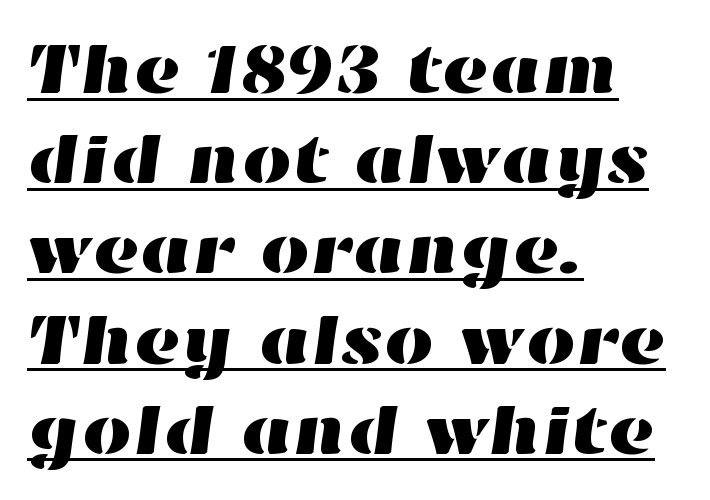
Quick note: interline space is typical. The ragged edge is on the right, which tells us the setting is flush left. The specimen includes a rule beneath the text block's lines. Nothing unusual about the tracking: characters are spaced as the font intends.
